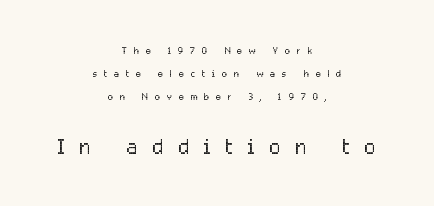
{"serif": "no", "italic": "no", "bold": "no", "weight": "light", "width": "condensed", "stroke_contrast": "low", "x_height": "medium", "monospaced": "no", "underline": "no", "align": "center", "line_spacing": "normal", "line_spacing_ratio": 1.63, "letter_spacing": "wide", "letter_spacing_em": 0.48, "larger_block": "second", "size_ratio": 2.14, "glyph_px": 30}
